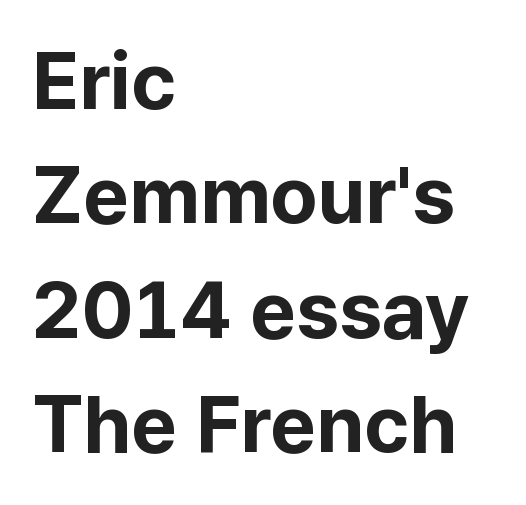
The image shows 80 px bold sans-serif type, upright; set left-aligned, normal line spacing (1.43x), normal letter spacing, not underlined; low stroke contrast and a medium x-height.
